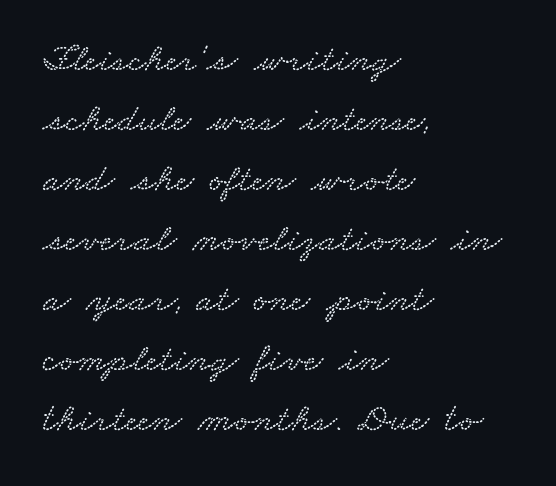
Q: Is the text underlined? A: No.
Q: How is the paragraph aligned? A: Left-aligned.
Q: Is the spacing between letters normal or unusually wide? A: Normal.
Q: Is the spacing between lines tight, normal or loose? A: Normal.
Q: Width (condensed, normal, or wide)? A: Wide.
Q: Stroke contrast? A: Low.
Q: x-height? A: Small.
Q: Monospaced? A: No.
